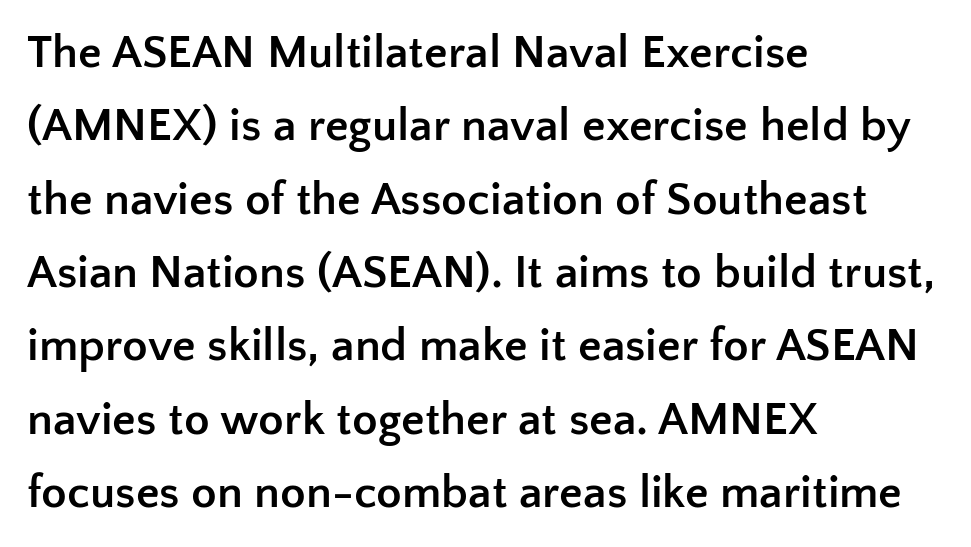
The letters sit at their default tracking, neither squeezed nor spread. The lines sit at an ordinary, default distance from one another. Check where the strokes stop: nothing finishes them off — pure sans. This is roman type, the default non-slanted kind.
